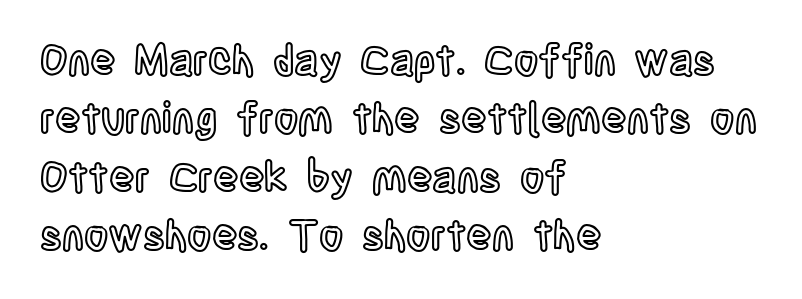
When letters stand straight like this, we call the style roman or upright. Is the block centered? No — it sits flush against the left margin. Tracking here is standard; glyphs follow each other at the usual distance. Clear beneath every line of the passage. Notice how descenders clear the ascenders below comfortably — that's standard leading.
